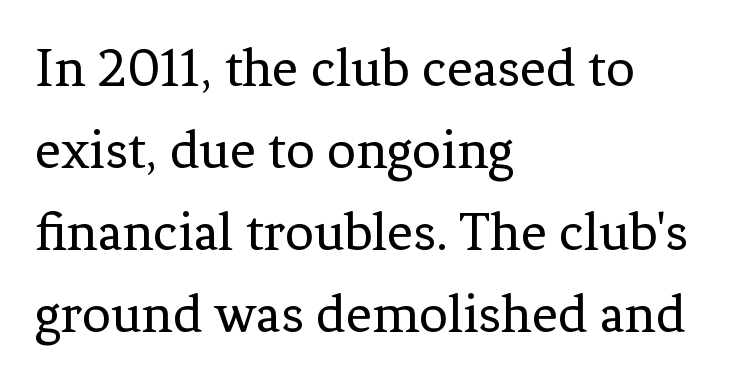
The image shows 57 px regular-weight serif type, upright; set left-aligned, normal line spacing (1.44x), normal letter spacing, not underlined; low stroke contrast and a medium x-height.
